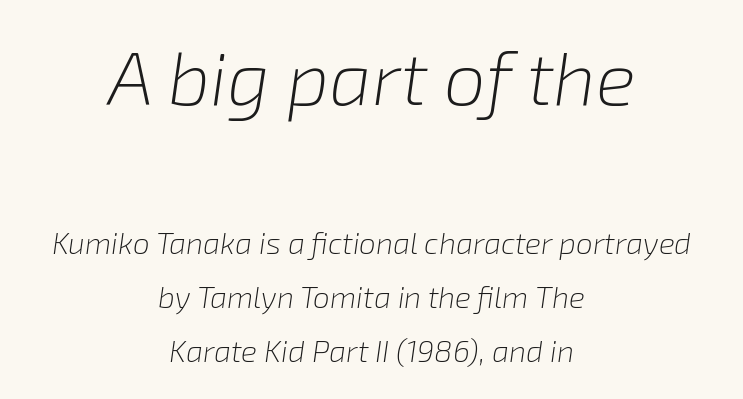
The image shows 75 px light type, italic (leaning right); set centered, line spacing 1.79x, normal letter spacing, not underlined; the first (top) block is 2.5x larger; low stroke contrast and a medium x-height.
